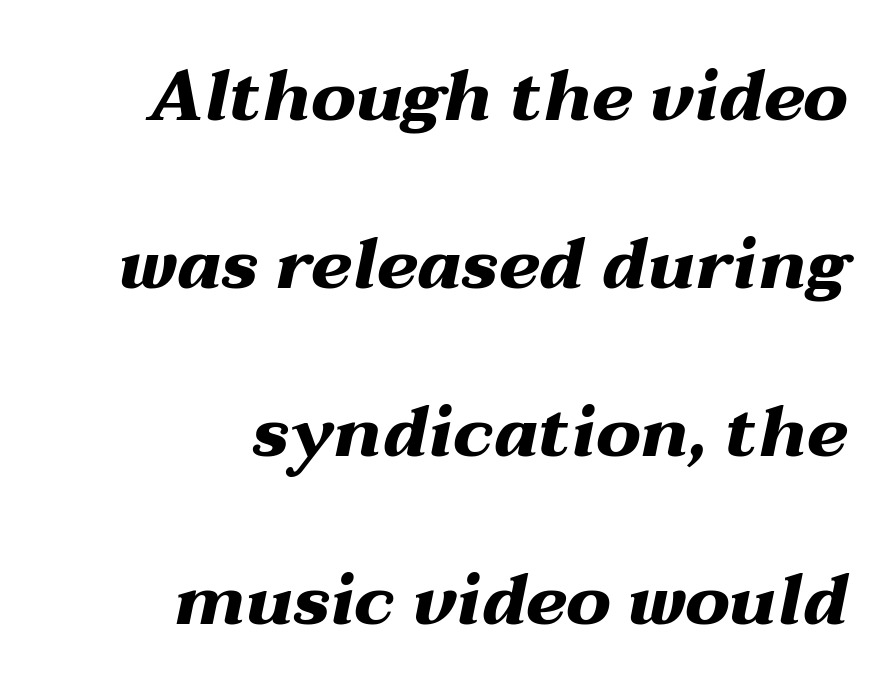
Glyph-to-glyph distance matches everyday printed text. The text block is weighted toward the right margin, trailing off unevenly leftward. The passage shown stacks its lines with a broad gap. Notice how the stems are inclined rather than vertical — that's the hallmark of italics. Do the characters align in a grid? No, the font is proportional.
